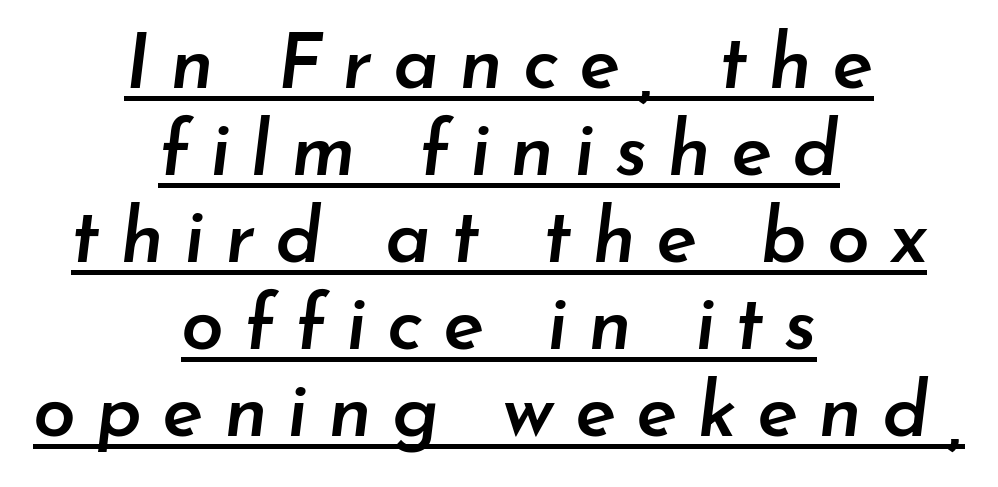
These lines have a slow, spaced-out rhythm from letter to letter. Interline gaps are noticeably narrow in this sample. This sample carries an underscore along the baseline area. Is the block centered? Yes — each line is placed symmetrically about the middle. Varying glyph widths throughout — classic text-font behaviour. A bit beefed up — I'd call it semibold rather than bold.
